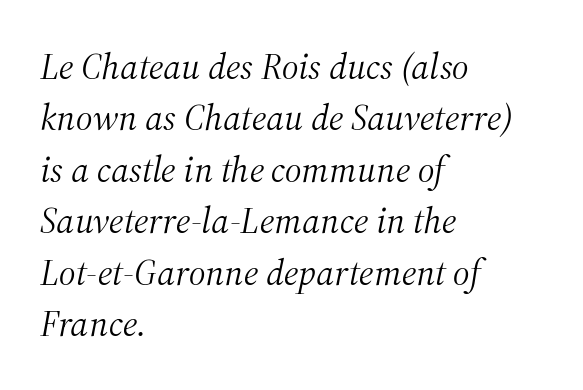
This rendering employs a face with finishing strokes, i.e., a serif. Honestly, there is no underline to notice here at all. Characters are canted at an angle relative to the baseline's perpendicular. Each letter keeps its own natural width here, so spacing adapts to shape.
